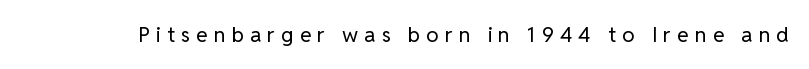
{"italic": "no", "bold": "no", "underline": "no", "letter_spacing": "wide", "letter_spacing_em": 0.29, "glyph_px": 21}
